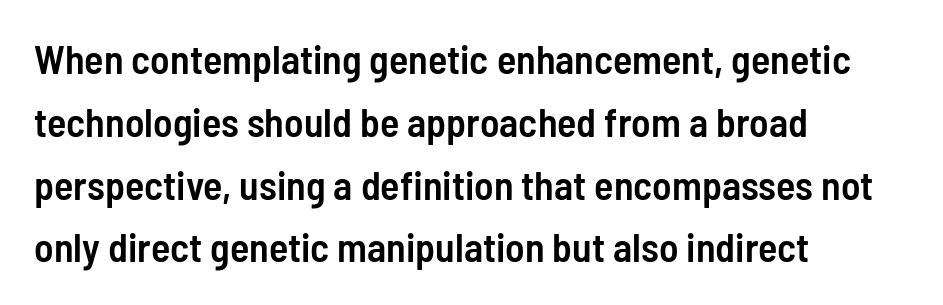
Unlike a traditional serif, this face leaves its strokes unadorned. The letters advance in unequal steps, a hallmark of proportional type. Underline: absent. Is there any slant? The stems are plumb.
